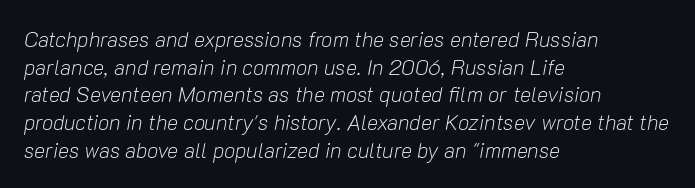
Compared with typical body copy, the letter spacing here is the same. Line spacing here is normal. The gap between lines stays unmarked. The strokes carry an ordinary text weight at most. Emphasis-style slanted type is in use. The lines in this sample share a left origin and differ only in where they stop.
